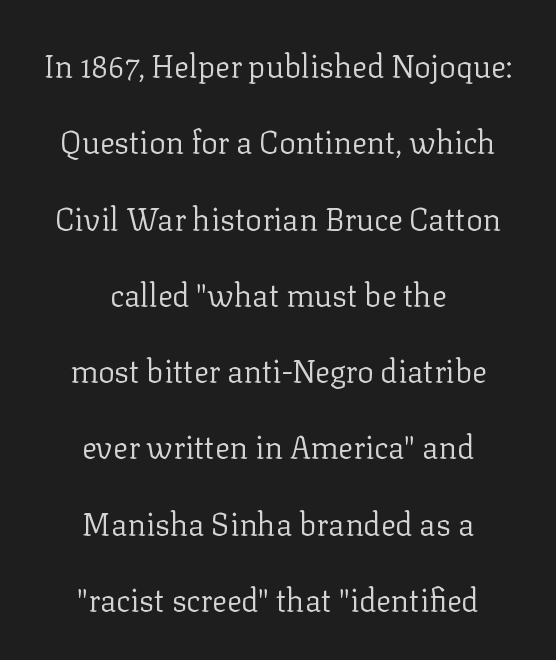
Q: Is the text bold? A: No.
Q: Is the text italic (slanted)? A: No, it is upright.
Q: Is the typeface a serif or a sans-serif typeface? A: Serif.
Q: Is the text underlined? A: No.
Q: How is the paragraph aligned? A: Centered.
Q: Is the spacing between letters normal or unusually wide? A: Normal.
Q: Is the spacing between lines tight, normal or loose? A: Loose.
Q: Width (condensed, normal, or wide)? A: Normal.
Q: Stroke contrast? A: Low.
Q: x-height? A: Medium.
Q: Monospaced? A: No.
